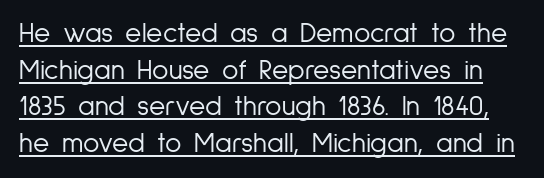
The image shows 28 px light, condensed sans-serif type, upright; set normal line spacing (1.31x), normal letter spacing, underlined; low stroke contrast and a medium x-height.
